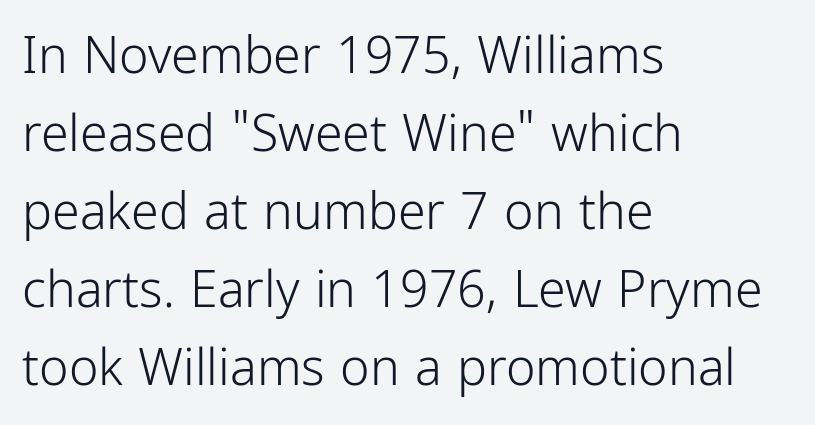
Q: Is the text bold? A: No.
Q: Is the text italic (slanted)? A: No, it is upright.
Q: Is the typeface a serif or a sans-serif typeface? A: Sans-serif.
Q: Is the text underlined? A: No.
Q: How is the paragraph aligned? A: Left-aligned.
Q: Is the spacing between letters normal or unusually wide? A: Normal.
Q: Is the spacing between lines tight, normal or loose? A: Normal.
Q: Width (condensed, normal, or wide)? A: Condensed.
Q: Stroke contrast? A: Low.
Q: x-height? A: Medium.
Q: Monospaced? A: No.
